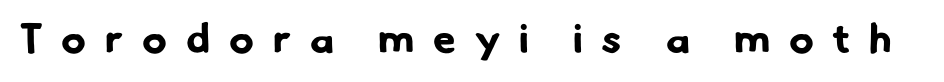
A sans-serif font was chosen for this passage. Tracking value appears strongly positive — letters spread wide. Rule under the text: the space is simply empty. Its strokes are broad and dark, the hallmark of bold type.
